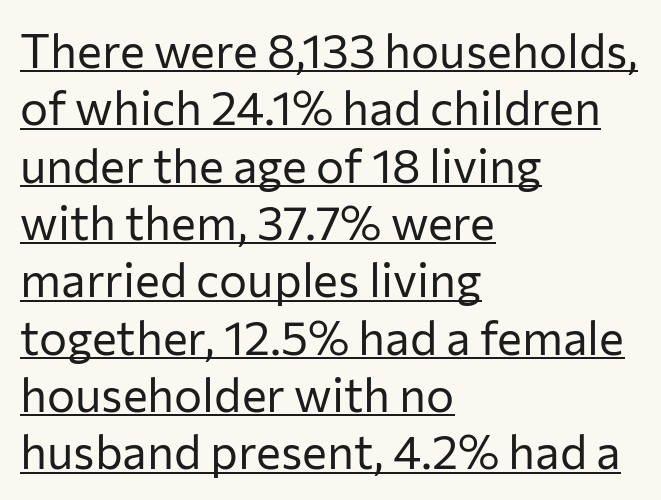
Q: Is the text bold? A: No.
Q: Is the text italic (slanted)? A: No, it is upright.
Q: Is the typeface a serif or a sans-serif typeface? A: Sans-serif.
Q: Is the text underlined? A: Yes.
Q: How is the paragraph aligned? A: Left-aligned.
Q: Is the spacing between letters normal or unusually wide? A: Normal.
Q: Width (condensed, normal, or wide)? A: Normal.
Q: Stroke contrast? A: Low.
Q: x-height? A: Medium.
Q: Monospaced? A: No.
